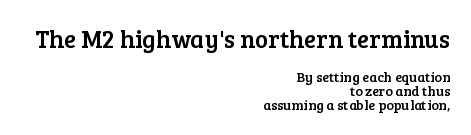
Q: Is the text italic (slanted)? A: No, it is upright.
Q: Is the text underlined? A: No.
Q: How is the paragraph aligned? A: Right-aligned.
Q: Is the spacing between letters normal or unusually wide? A: Normal.
Q: Is the spacing between lines tight, normal or loose? A: Tight.
Q: Which block of text is set in a larger size, the first (top) or the second (bottom)? A: The first (top) one.
